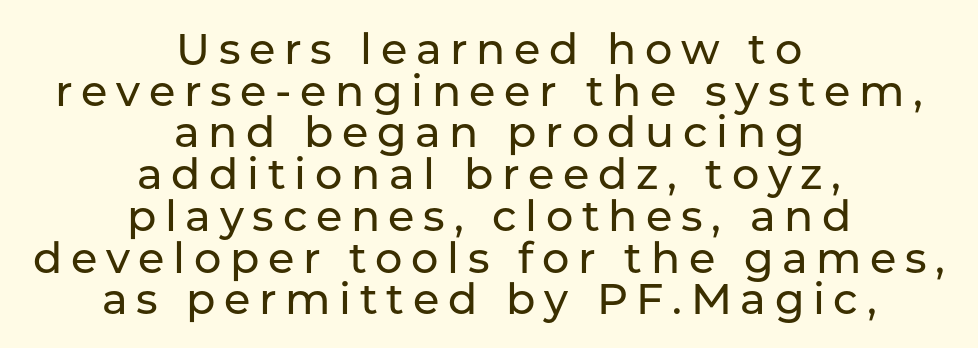
The image shows 43 px sans-serif type, upright; set centered, tight line spacing (0.97x), unusually wide letter spacing (+0.2 em), not underlined; low stroke contrast and a medium x-height.
